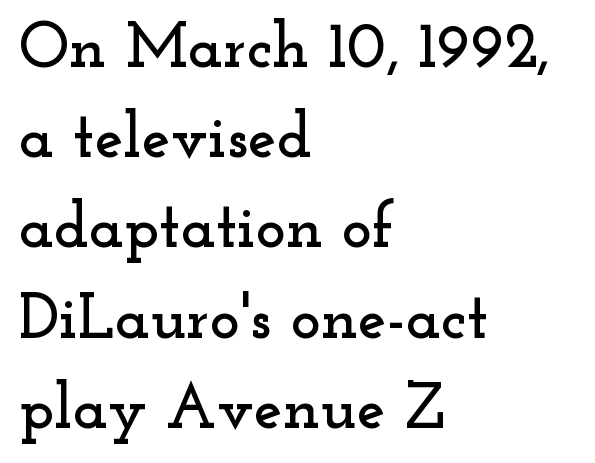
The image shows 64 px wide serif type, upright; set left-aligned, normal line spacing (1.41x), normal letter spacing, not underlined; low stroke contrast and a small x-height.
